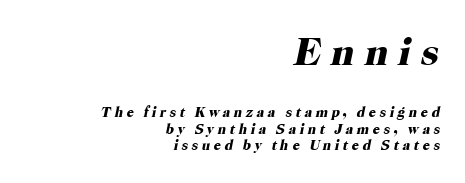
The image shows 39 px heavy serif type, italic (leaning right); set right-aligned, line spacing 1.18x, unusually wide letter spacing (+0.25 em), not underlined; the first (top) block is 2.79x larger; high stroke contrast and a medium x-height.
